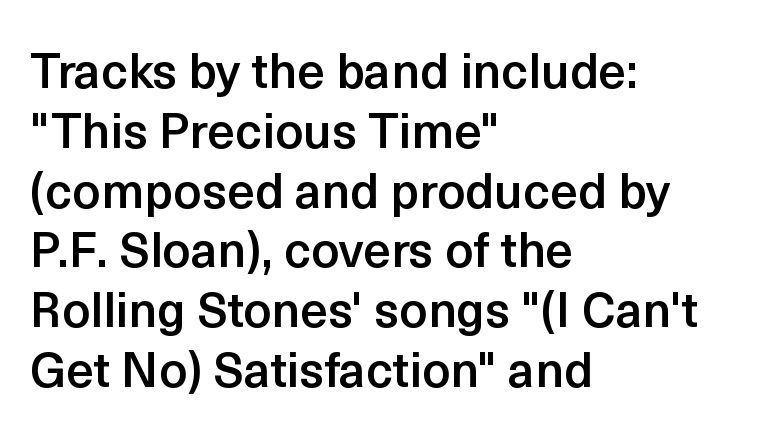
{"serif": "no", "italic": "no", "bold": "semi", "weight": "semibold", "width": "normal", "x_height": "medium", "monospaced": "no", "underline": "no", "align": "left", "line_spacing_ratio": 1.22, "letter_spacing": "normal", "letter_spacing_em": 0.0, "glyph_px": 49}
